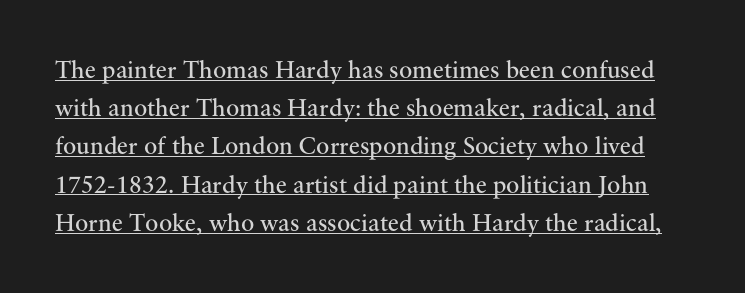
The image shows 25 px text type, upright; set normal line spacing (1.53x), normal letter spacing, underlined.
